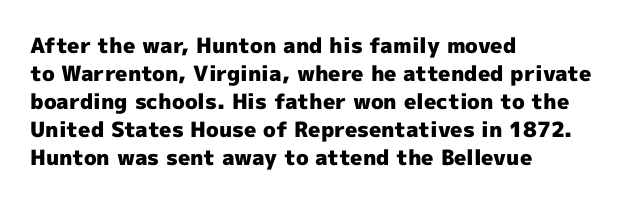
{"italic": "no", "bold": "yes", "underline": "no", "align": "left", "line_spacing": "normal", "line_spacing_ratio": 1.33, "letter_spacing": "normal", "letter_spacing_em": 0.0, "glyph_px": 21}
